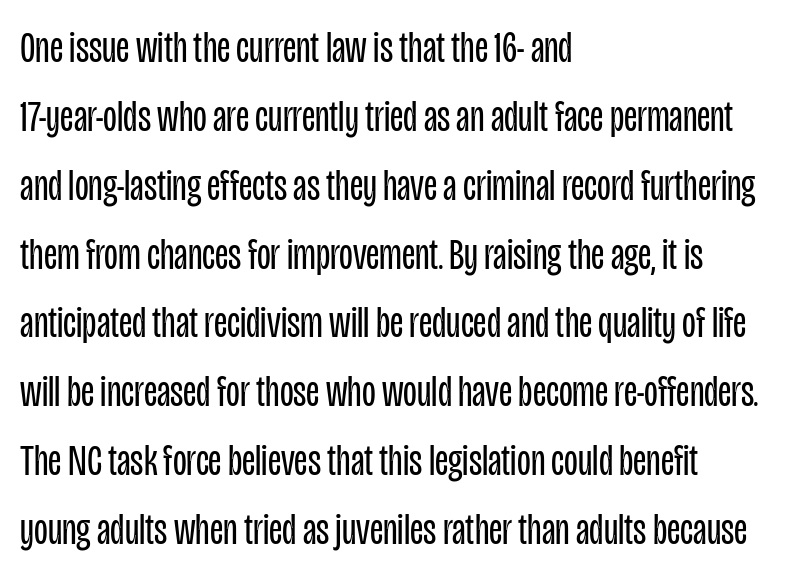
{"serif": "no", "italic": "no", "bold": "no", "weight": "regular", "width": "condensed", "stroke_contrast": "low", "x_height": "large", "monospaced": "no", "underline": "no", "align": "left", "line_spacing": "normal", "line_spacing_ratio": 1.53, "letter_spacing": "normal", "letter_spacing_em": 0.0, "glyph_px": 45}
